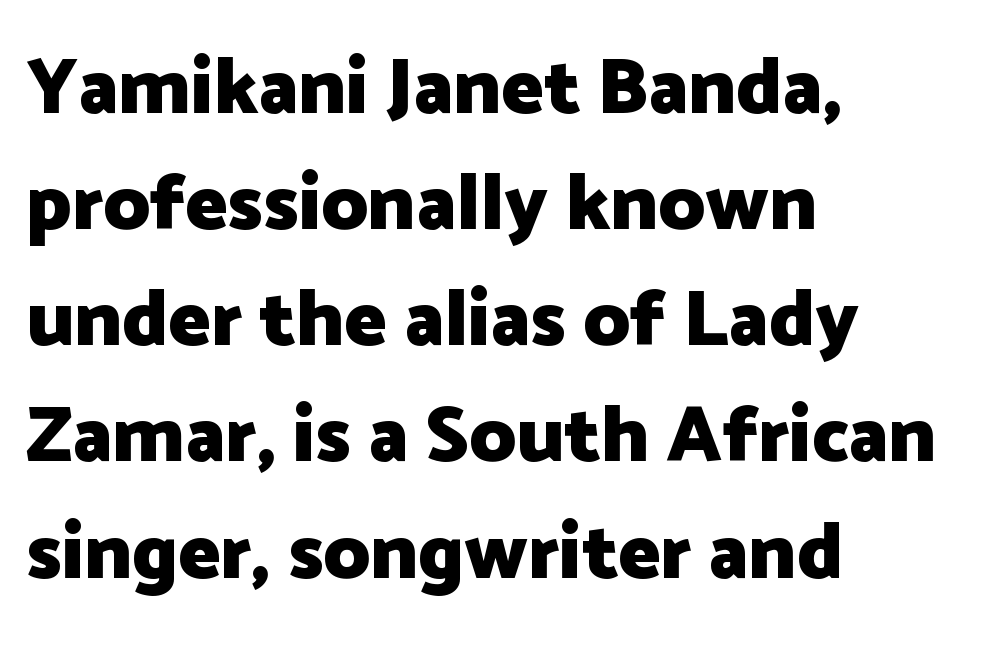
{"serif": "no", "italic": "no", "bold": "yes", "weight": "heavy", "width": "normal", "stroke_contrast": "low", "x_height": "medium", "monospaced": "no", "underline": "no", "align": "left", "line_spacing": "normal", "line_spacing_ratio": 1.47, "letter_spacing": "normal", "letter_spacing_em": 0.0, "glyph_px": 79}
